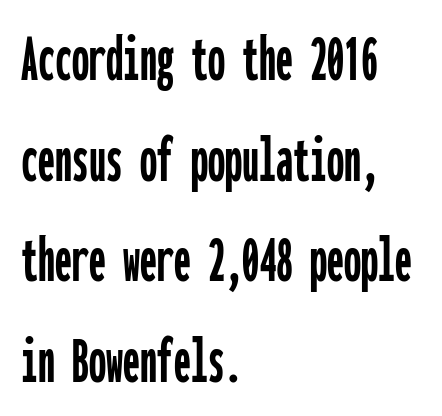
Think of a typewriter: that constant character pitch is what you see here. A typesetter would call this zero additional tracking. When letters stand straight like this, we call the style roman or upright. The string is rendered with underlining switched off. Font category for this specimen: sans-serif. Caption: multi-line text, flush left, ragged right.
